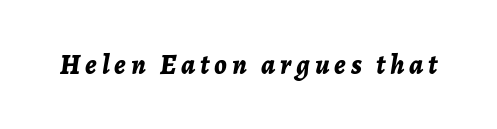
In terms of posture, this sample is oblique. Check under the words: just untouched page. Here the designer chose a conventional face with non-uniform glyph widths. Compared with an ordinary text face, these strokes are far heavier — a full bold.
